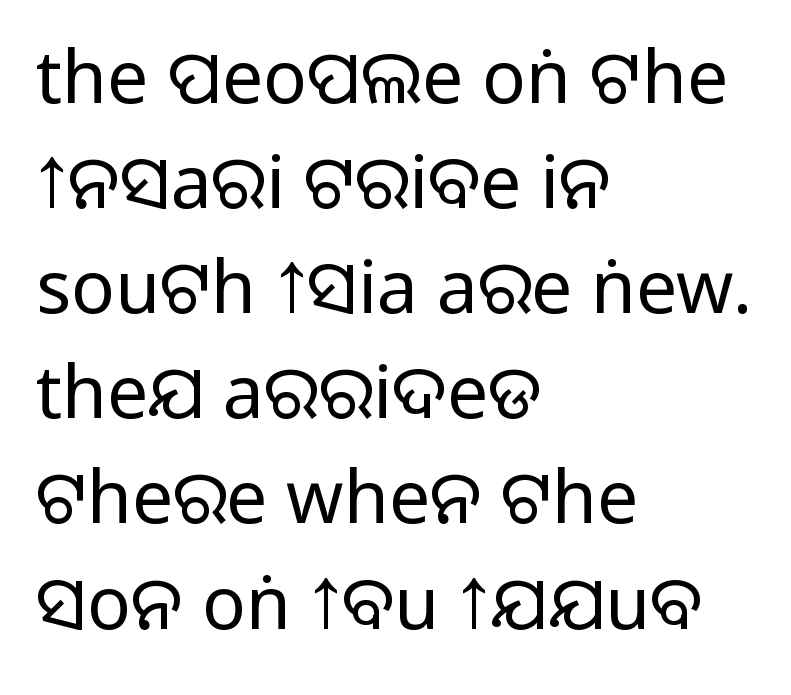
Q: Is the text bold? A: No.
Q: Is the text italic (slanted)? A: No, it is upright.
Q: Is the typeface a serif or a sans-serif typeface? A: Sans-serif.
Q: Is the text underlined? A: No.
Q: How is the paragraph aligned? A: Left-aligned.
Q: Is the spacing between letters normal or unusually wide? A: Normal.
Q: Is the spacing between lines tight, normal or loose? A: Normal.
Q: Width (condensed, normal, or wide)? A: Normal.
Q: Stroke contrast? A: Low.
Q: x-height? A: Large.
Q: Monospaced? A: No.
